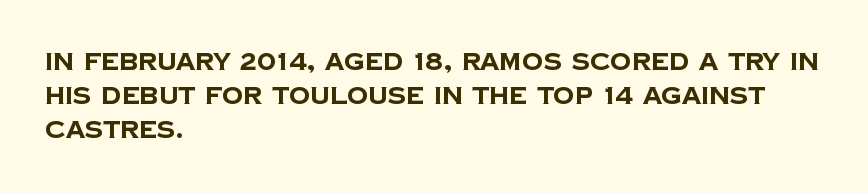
The image shows 24 px bold type; set left-aligned, normal line spacing (1.42x), normal letter spacing, not underlined.
